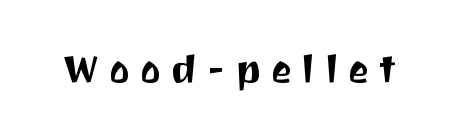
Q: Is the text italic (slanted)? A: No, it is upright.
Q: Is the typeface a serif or a sans-serif typeface? A: Sans-serif.
Q: Is the text underlined? A: No.
Q: Is the spacing between letters normal or unusually wide? A: Unusually wide.
Q: Width (condensed, normal, or wide)? A: Normal.
Q: Stroke contrast? A: Medium.
Q: x-height? A: Medium.
Q: Monospaced? A: No.
